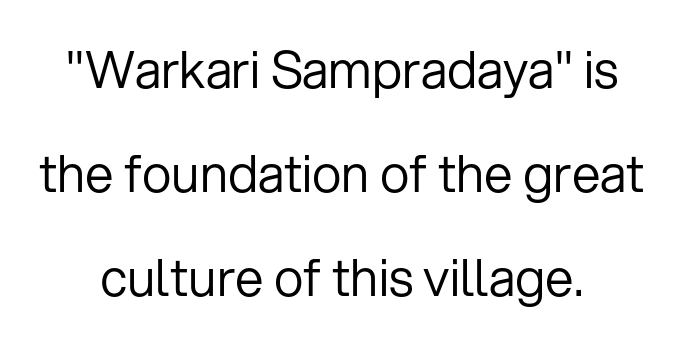
Q: Is the text bold? A: No.
Q: Is the text italic (slanted)? A: No, it is upright.
Q: Is the typeface a serif or a sans-serif typeface? A: Sans-serif.
Q: Is the text underlined? A: No.
Q: How is the paragraph aligned? A: Centered.
Q: Is the spacing between letters normal or unusually wide? A: Normal.
Q: Is the spacing between lines tight, normal or loose? A: Loose.
Q: Width (condensed, normal, or wide)? A: Normal.
Q: Stroke contrast? A: Low.
Q: x-height? A: Medium.
Q: Monospaced? A: No.
